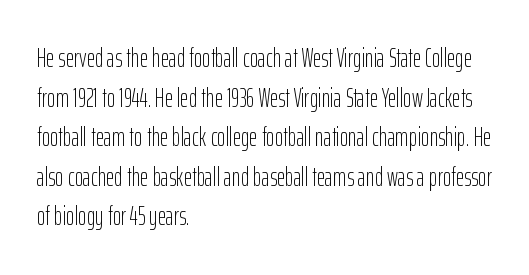
The image shows 26 px text type, upright; set left-aligned, normal line spacing (1.52x), normal letter spacing, not underlined.
